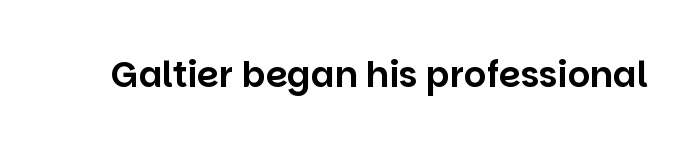
Q: Is the text italic (slanted)? A: No, it is upright.
Q: Is the typeface a serif or a sans-serif typeface? A: Sans-serif.
Q: Is the text underlined? A: No.
Q: Is the spacing between letters normal or unusually wide? A: Normal.
Q: Width (condensed, normal, or wide)? A: Normal.
Q: Stroke contrast? A: Low.
Q: x-height? A: Large.
Q: Monospaced? A: No.
